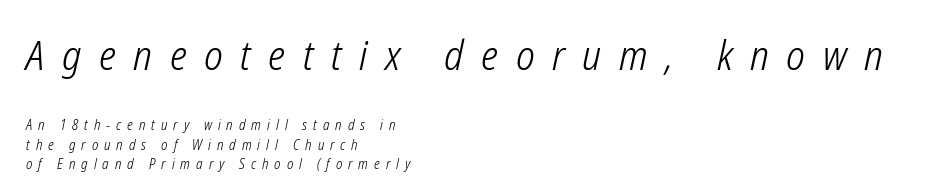
The image shows 41 px light, condensed type, italic (leaning right); set left-aligned, normal line spacing (1.38x), unusually wide letter spacing (+0.43 em), not underlined; the first (top) block is 2.93x larger; low stroke contrast and a medium x-height.
